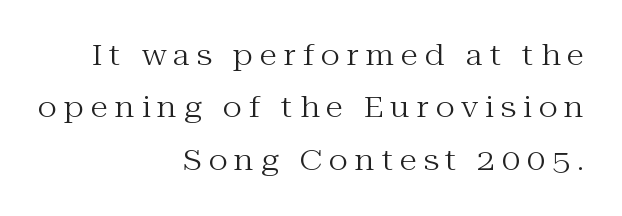
{"serif": "yes", "italic": "no", "bold": "no", "weight": "regular", "width": "normal", "stroke_contrast": "medium", "x_height": "medium", "monospaced": "no", "underline": "no", "align": "right", "line_spacing_ratio": 1.81, "letter_spacing": "wide", "letter_spacing_em": 0.24, "glyph_px": 29}
